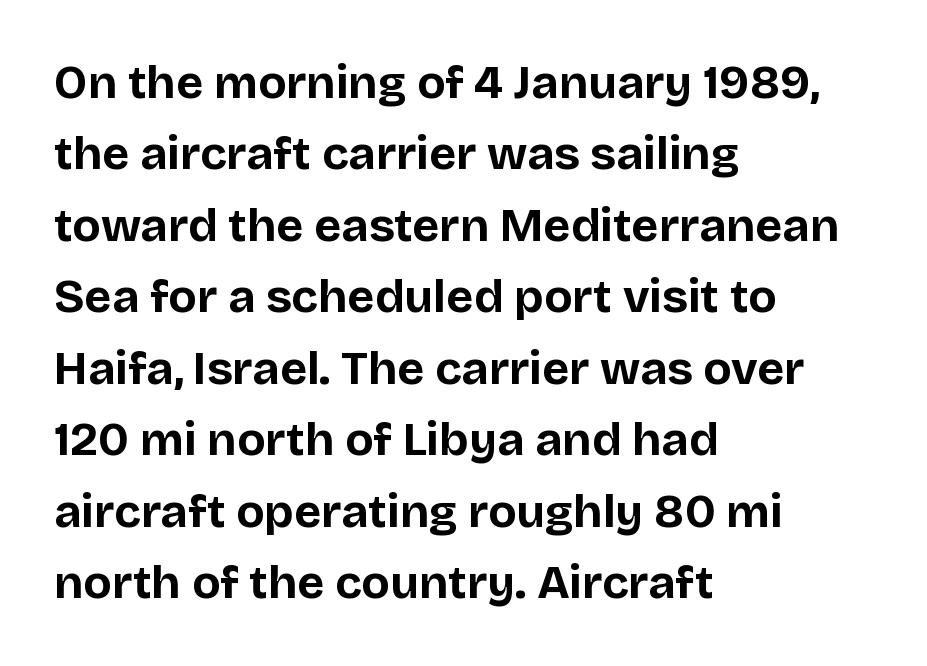
Leading: standard. Default kerning and tracking; the words read as compact shapes. Left-aligned paragraph, ragged on the right. A typesetter would call this proportional, since set widths differ per character. The type family on display is of the sans-serif kind.
